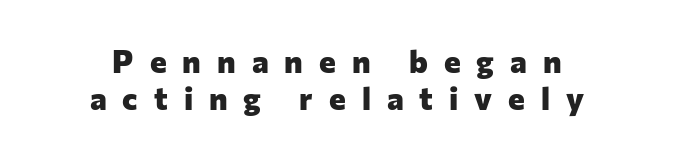
I'd describe the lettering as bold — thick and assertive. This rendering widens character spacing well past its baseline value. The glyphs are unaccompanied by any horizontal stroke below them. Note the varied advance widths — an 'i' is clearly narrower than an 'm'. What kind of face is this? One without serifs — a sans.
